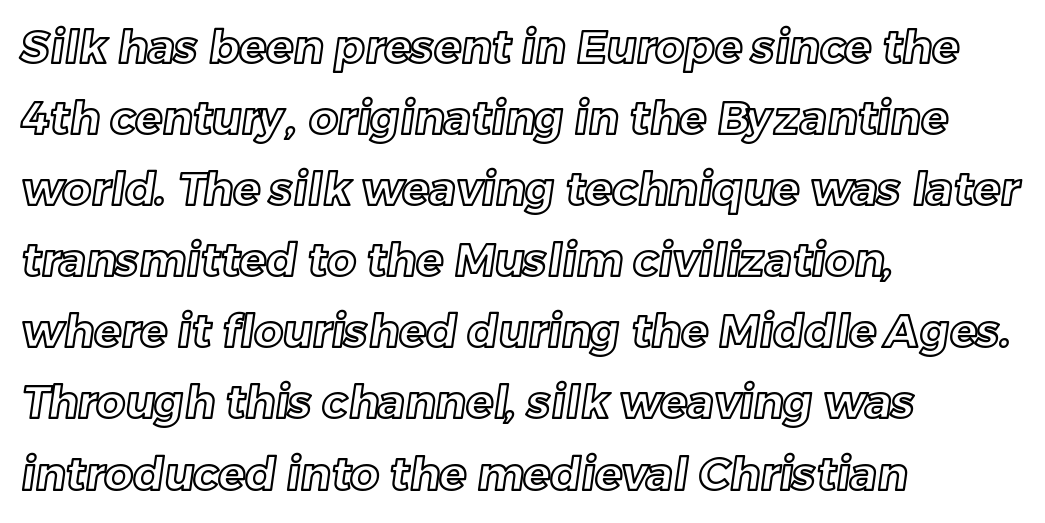
Character widths vary here, with narrow letters taking less room than wide ones. Only glyphs here, with clear space below each row. Standard letterfit; no display-style spreading of the glyphs. Is the block centered? No — it sits flush against the left margin. Rows of type keep a routine distance in the vertical direction.
